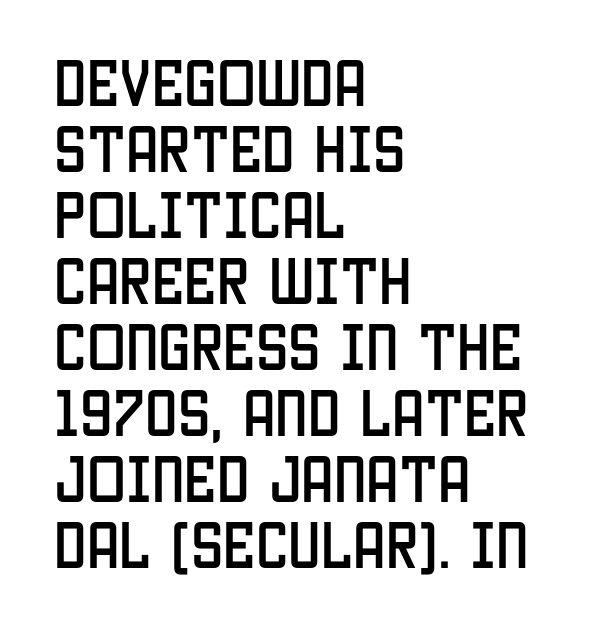
The image shows 52 px condensed sans-serif type, upright; set left-aligned, normal line spacing (1.27x), normal letter spacing, not underlined; low stroke contrast and a large x-height.
